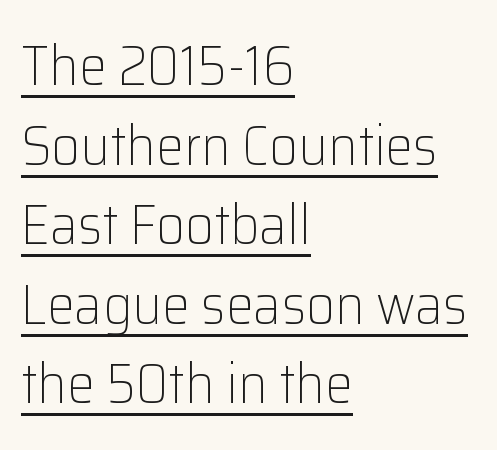
Q: Is the text bold? A: No.
Q: Is the text italic (slanted)? A: No, it is upright.
Q: Is the typeface a serif or a sans-serif typeface? A: Sans-serif.
Q: Is the text underlined? A: Yes.
Q: How is the paragraph aligned? A: Left-aligned.
Q: Is the spacing between letters normal or unusually wide? A: Normal.
Q: Is the spacing between lines tight, normal or loose? A: Normal.
Q: Width (condensed, normal, or wide)? A: Normal.
Q: Stroke contrast? A: Low.
Q: x-height? A: Medium.
Q: Monospaced? A: No.
